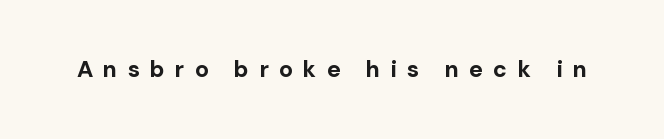
Style check: upright. The area under the type is left untouched. A typesetter would call this heavily tracked-out type. Typographic density is high because the face is bold.
